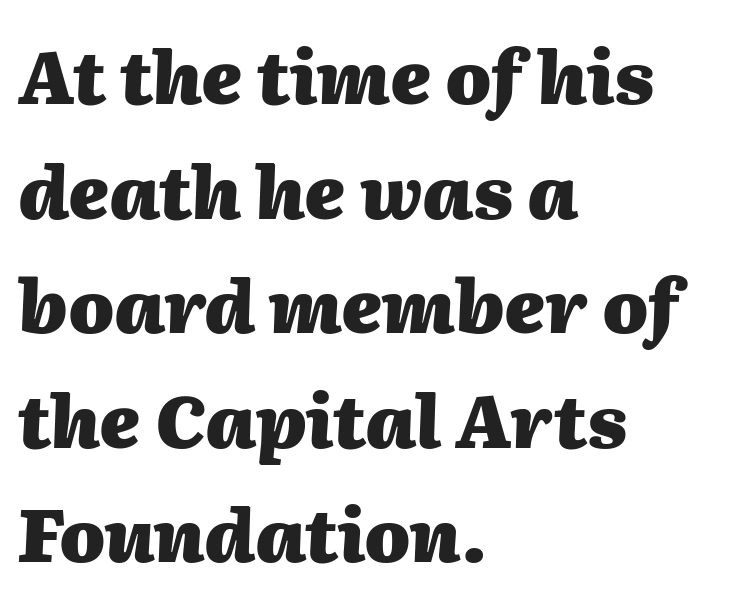
{"italic": "yes", "lean": "right", "slant_degrees": 2, "bold": "yes", "weight": "heavy", "width": "normal", "stroke_contrast": "medium", "x_height": "medium", "monospaced": "no", "underline": "no", "align": "left", "line_spacing": "normal", "line_spacing_ratio": 1.57, "letter_spacing": "normal", "letter_spacing_em": 0.0, "glyph_px": 73}
